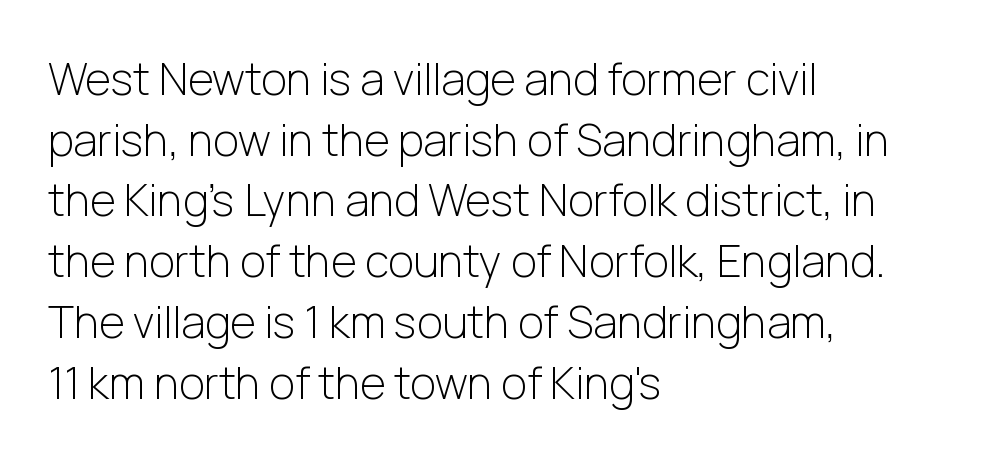
{"serif": "no", "italic": "no", "bold": "no", "weight": "light", "width": "normal", "stroke_contrast": "low", "x_height": "medium", "monospaced": "no", "underline": "no", "align": "left", "line_spacing": "normal", "line_spacing_ratio": 1.38, "letter_spacing": "normal", "letter_spacing_em": 0.0, "glyph_px": 44}
